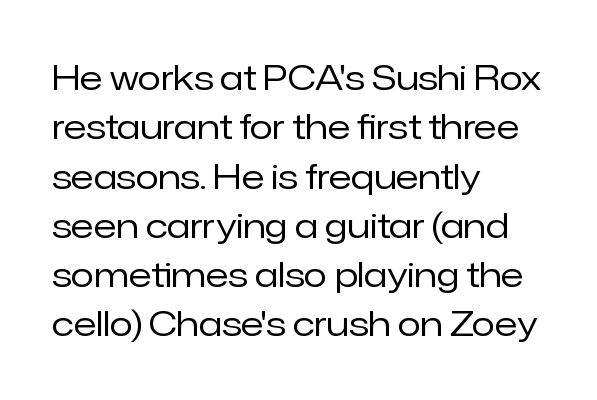
The image shows 34 px regular-weight sans-serif type, upright; set left-aligned, normal line spacing (1.45x), normal letter spacing, not underlined; low stroke contrast and a medium x-height.
